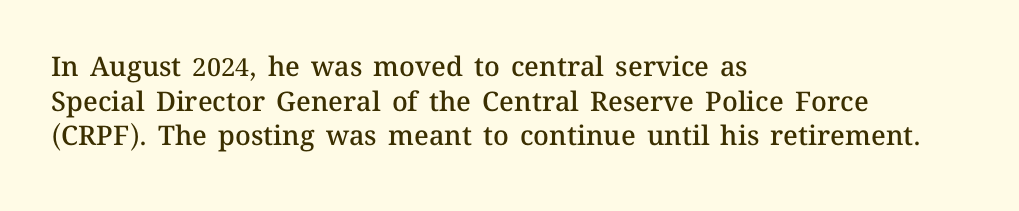
Set as a demibold, roughly 600 on the weight scale. The rendering anchors every line to the left-hand side. Tracking here is standard; glyphs follow each other at the usual distance. In terms of posture, this sample is upright. Each row of text sits above clean, open space.
